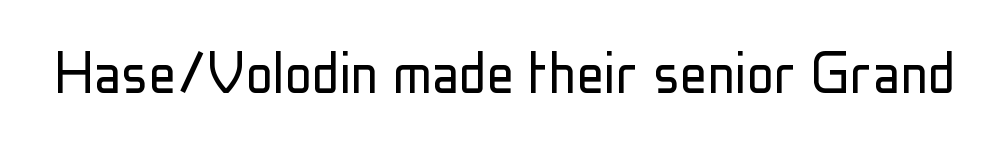
Stroke terminals: plain, sans-serif. There is no visible air inserted between adjacent glyphs. Italic? Not at all — the glyphs are vertical. Note the varied advance widths — an 'i' is clearly narrower than an 'm'.
